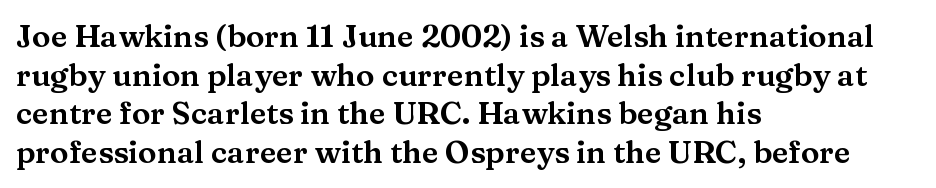
Where is the straight margin? On the left. This rendering features lettering with no underline. You could not count columns in this text — the font is proportionally spaced. You could call the tracking neutral — neither tight nor loose. Designer's note — italics off, roman on.
